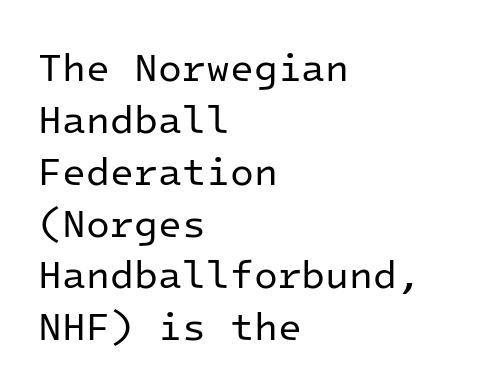
Quick note: not italic, upright. Nope, no serifs anywhere on these letters. These glyphs show unthickened strokes, regular width or finer. Which margin do the lines hug? The left one — the right edge is uneven. Nothing unusual about the tracking: characters are spaced as the font intends. The designer left line spacing at the default.
